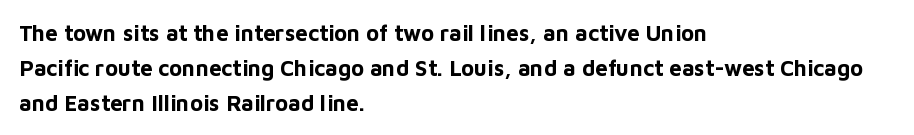
The image shows 22 px bold type, upright; set left-aligned, normal line spacing (1.58x), normal letter spacing, not underlined.
